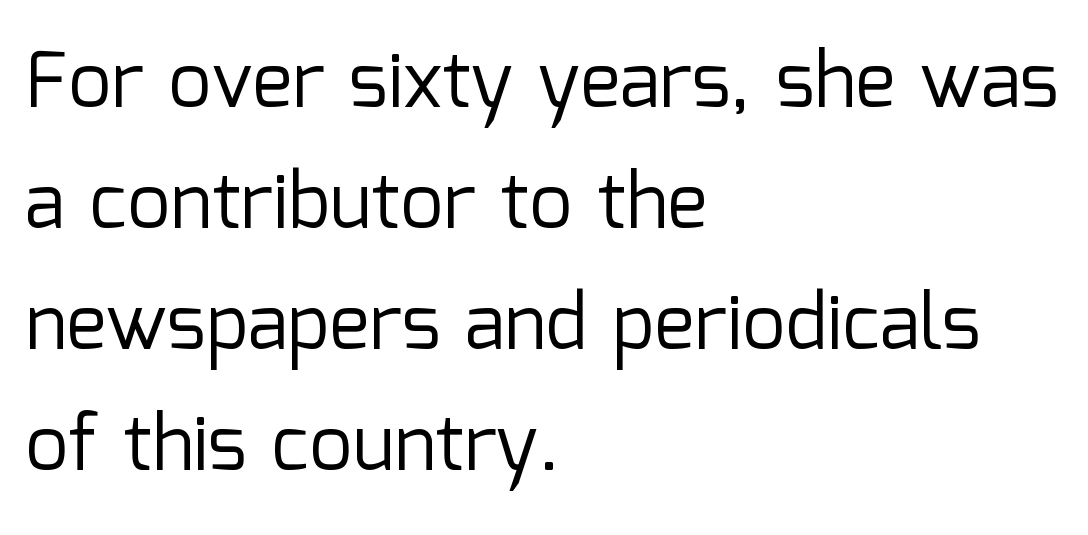
Q: Is the text bold? A: No.
Q: Is the text italic (slanted)? A: No, it is upright.
Q: Is the typeface a serif or a sans-serif typeface? A: Sans-serif.
Q: Is the text underlined? A: No.
Q: How is the paragraph aligned? A: Left-aligned.
Q: Is the spacing between letters normal or unusually wide? A: Normal.
Q: Is the spacing between lines tight, normal or loose? A: Normal.
Q: Width (condensed, normal, or wide)? A: Normal.
Q: Stroke contrast? A: Low.
Q: x-height? A: Medium.
Q: Monospaced? A: No.
